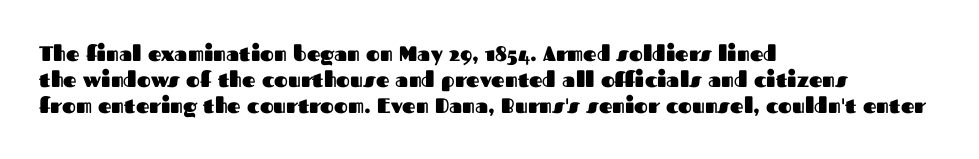
Q: Is the text bold? A: Yes.
Q: Is the text italic (slanted)? A: No, it is upright.
Q: Is the text underlined? A: No.
Q: How is the paragraph aligned? A: Left-aligned.
Q: Is the spacing between letters normal or unusually wide? A: Normal.
